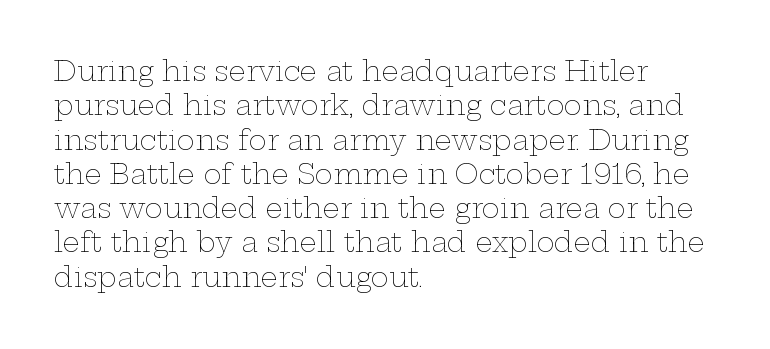
The image shows 27 px text type, upright; set left-aligned, normal line spacing (1.27x), normal letter spacing, not underlined.
